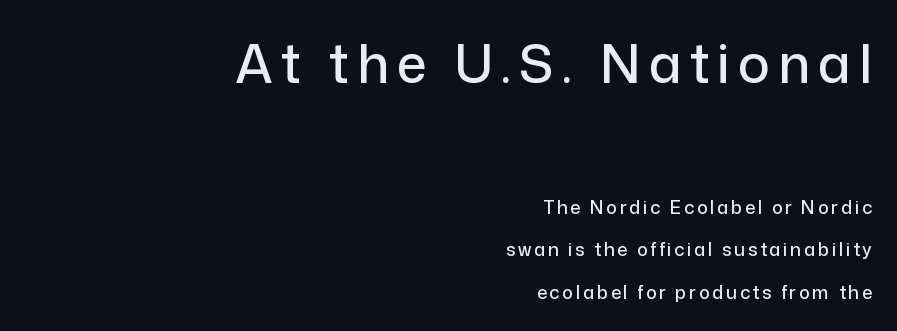
The image shows 53 px sans-serif type, upright; set right-aligned, loose line spacing (2.38x), not underlined; the first (top) block is 2.94x larger; low stroke contrast and a medium x-height.
